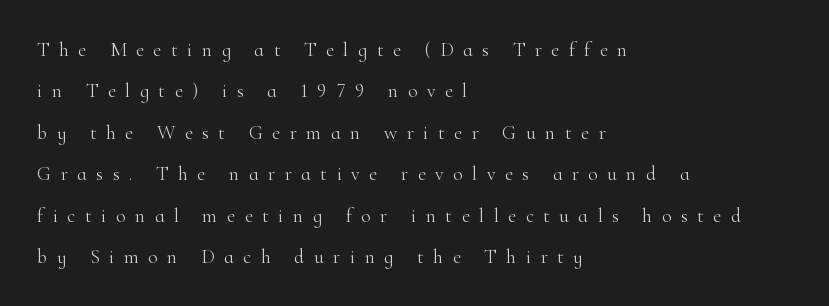
{"italic": "no", "bold": "no", "underline": "no", "align": "left", "line_spacing": "loose", "line_spacing_ratio": 2.07, "letter_spacing": "wide", "letter_spacing_em": 0.47, "glyph_px": 20}
